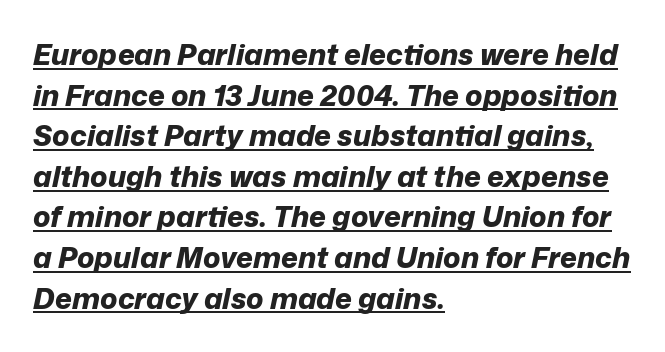
The image shows 29 px bold type, italic (leaning right); set left-aligned, normal line spacing (1.4x), normal letter spacing, underlined; low stroke contrast and a medium x-height.
